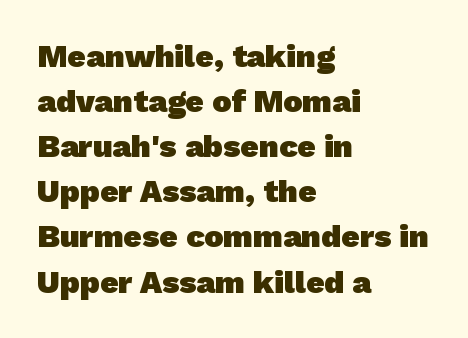
Q: Is the text bold? A: Yes.
Q: Is the typeface a serif or a sans-serif typeface? A: Sans-serif.
Q: Is the text underlined? A: No.
Q: How is the paragraph aligned? A: Left-aligned.
Q: Is the spacing between letters normal or unusually wide? A: Normal.
Q: Is the spacing between lines tight, normal or loose? A: Normal.
Q: Width (condensed, normal, or wide)? A: Normal.
Q: Stroke contrast? A: Low.
Q: x-height? A: Medium.
Q: Monospaced? A: No.
